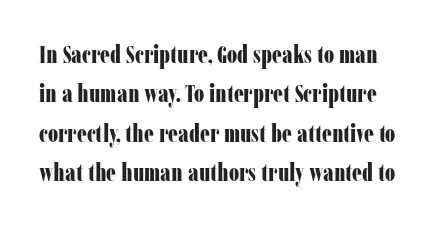
The image shows 25 px bold type, upright; set normal line spacing (1.58x), normal letter spacing, not underlined.
